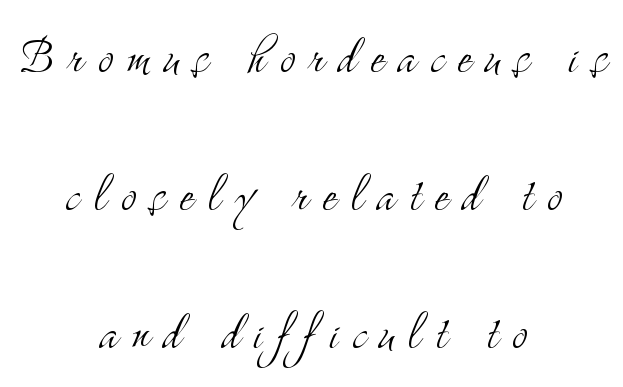
{"serif": "yes", "bold": "no", "weight": "light", "width": "condensed", "stroke_contrast": "medium", "x_height": "small", "monospaced": "no", "underline": "no", "align": "center", "line_spacing": "loose", "line_spacing_ratio": 2.34, "letter_spacing": "wide", "letter_spacing_em": 0.24, "glyph_px": 59}
